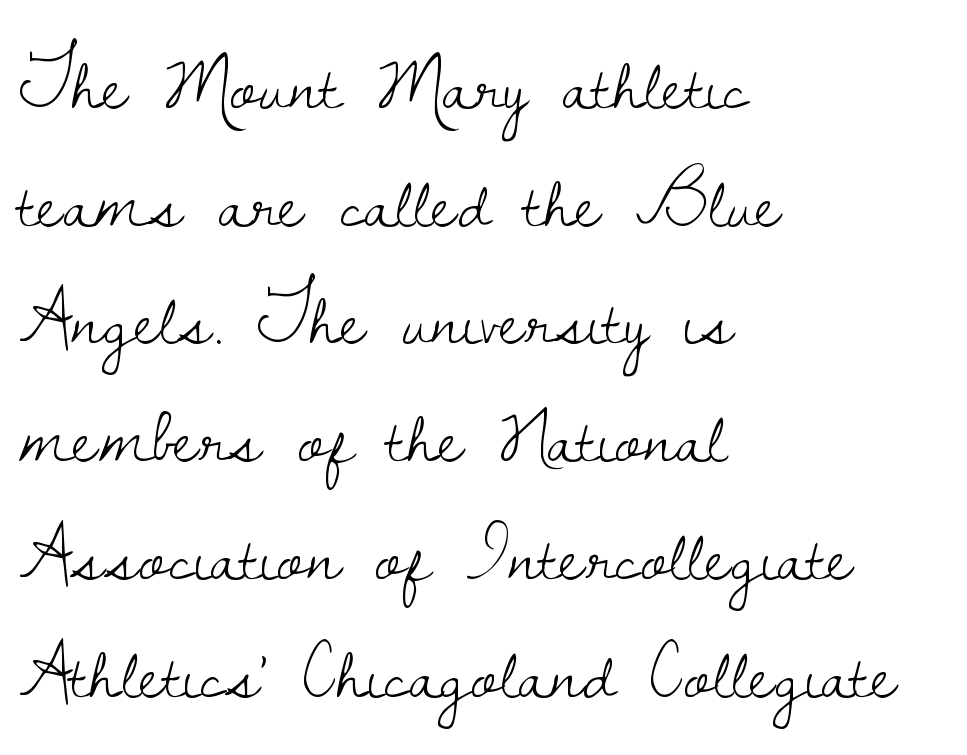
The image shows 79 px light serif type; set left-aligned, normal line spacing (1.49x), normal letter spacing, not underlined; low stroke contrast and a small x-height.
